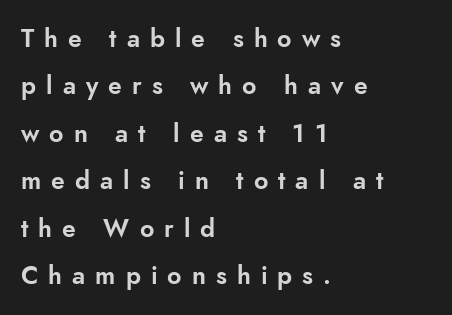
You could only call the tracking loose — the letters float apart. Style check: upright. This rendering uses left alignment, leaving the right contour irregular. Only glyphs here, with clear space below each row.
